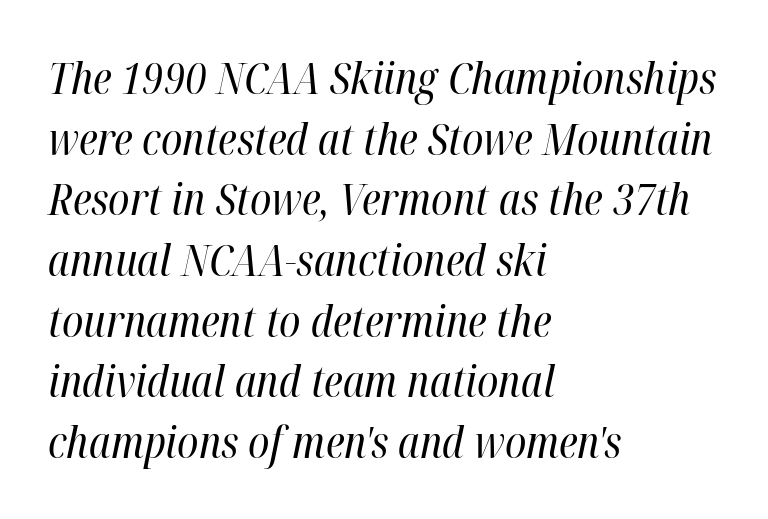
{"italic": "yes", "lean": "right", "slant_degrees": 12, "bold": "no", "weight": "regular", "width": "condensed", "stroke_contrast": "high", "x_height": "medium", "monospaced": "no", "underline": "no", "align": "left", "line_spacing": "normal", "line_spacing_ratio": 1.41, "letter_spacing": "normal", "letter_spacing_em": 0.0, "glyph_px": 43}
